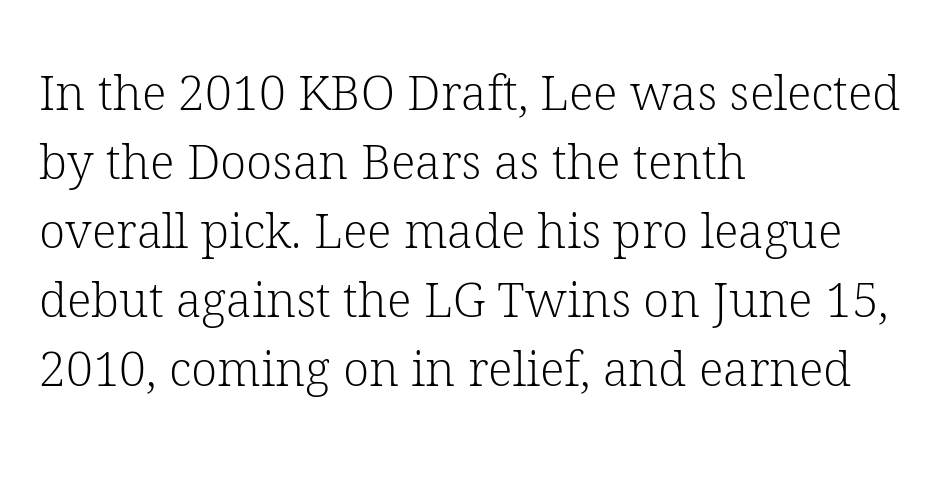
Q: Is the text bold? A: No.
Q: Is the text italic (slanted)? A: No, it is upright.
Q: Is the typeface a serif or a sans-serif typeface? A: Serif.
Q: Is the text underlined? A: No.
Q: How is the paragraph aligned? A: Left-aligned.
Q: Is the spacing between letters normal or unusually wide? A: Normal.
Q: Is the spacing between lines tight, normal or loose? A: Normal.
Q: Width (condensed, normal, or wide)? A: Normal.
Q: Stroke contrast? A: Low.
Q: x-height? A: Medium.
Q: Monospaced? A: No.
